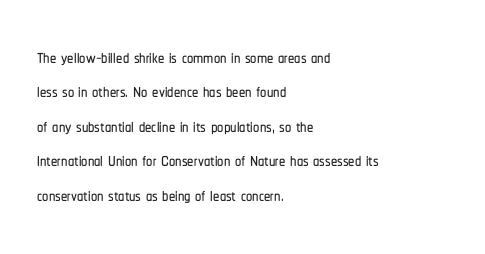
{"italic": "no", "underline": "no", "align": "left", "line_spacing": "normal", "line_spacing_ratio": 1.38, "letter_spacing": "normal", "letter_spacing_em": 0.0, "glyph_px": 25}
